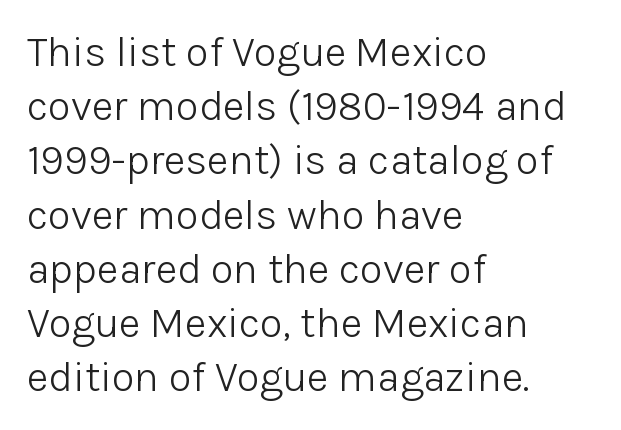
Q: Is the text bold? A: No.
Q: Is the text italic (slanted)? A: No, it is upright.
Q: Is the typeface a serif or a sans-serif typeface? A: Sans-serif.
Q: Is the text underlined? A: No.
Q: How is the paragraph aligned? A: Left-aligned.
Q: Is the spacing between letters normal or unusually wide? A: Normal.
Q: Is the spacing between lines tight, normal or loose? A: Normal.
Q: Width (condensed, normal, or wide)? A: Normal.
Q: Stroke contrast? A: Low.
Q: x-height? A: Medium.
Q: Monospaced? A: No.
